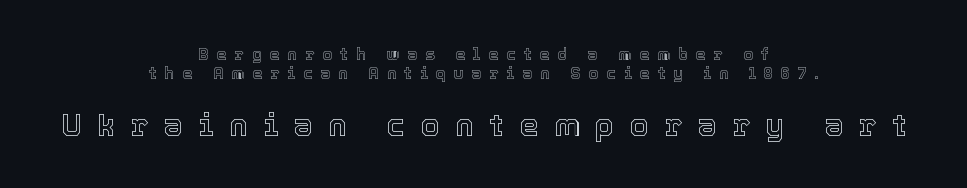
Looks like regular typesetting: each glyph gets only the width it needs. The composition opens small and finishes big. A roman cut, with each character standing at attention. Each line is balanced around a shared central axis. Underline: absent. Display-style spreading of the glyphs; the letterfit is very open.
